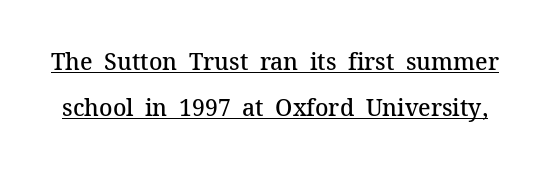
The image shows 23 px text type, upright; set loose line spacing (2.0x), normal letter spacing, underlined.
